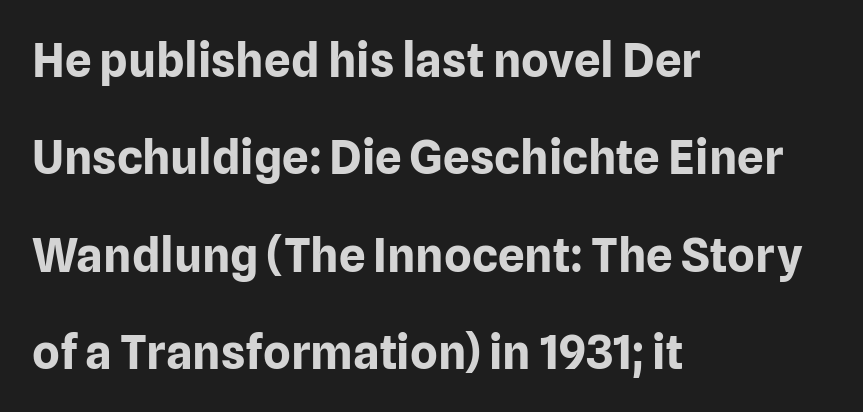
{"serif": "no", "italic": "no", "bold": "yes", "weight": "bold", "width": "normal", "stroke_contrast": "low", "x_height": "medium", "monospaced": "no", "underline": "no", "align": "left", "line_spacing": "loose", "line_spacing_ratio": 2.07, "letter_spacing": "normal", "letter_spacing_em": 0.0, "glyph_px": 47}
